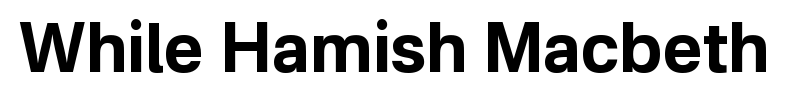
{"serif": "no", "italic": "no", "bold": "yes", "weight": "bold", "width": "normal", "stroke_contrast": "low", "x_height": "medium", "monospaced": "no", "underline": "no", "letter_spacing": "normal", "letter_spacing_em": 0.0, "glyph_px": 68}
